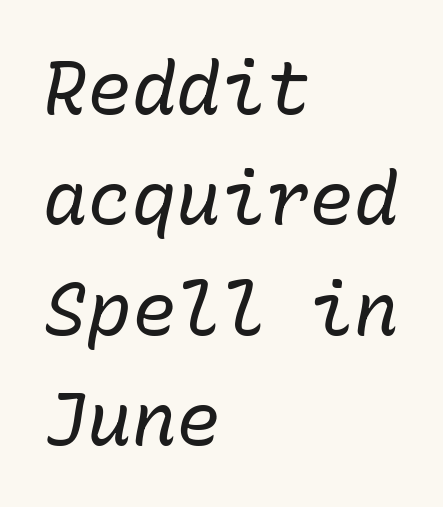
Glyph-to-glyph distance matches everyday printed text. These lines are rendered in a fixed-pitch font. Horizontal bands of white between lines are of average thickness. Letters rest on an invisible, unmarked baseline. When letters slant like this, we call the style italic. Horizontal alignment here is leftward, the default for most running prose.
